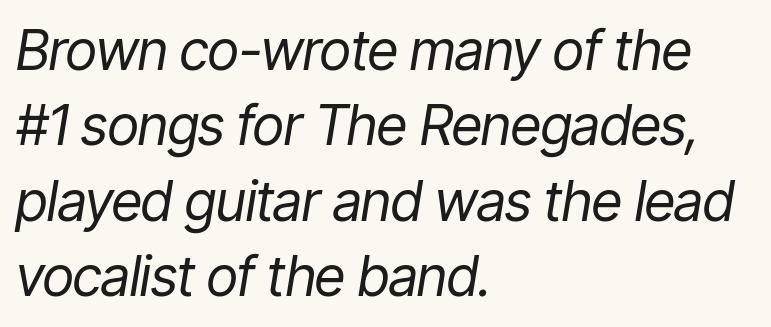
Observe the lean: these are italic letterforms. The characters are drawn with everyday or finer stroke widths. The typesetter chose a ragged-right arrangement here. In terms of leading, this rendering sits right in the middle. The glyphs are unaccompanied by any horizontal stroke below them. Nothing unusual about the tracking: characters are spaced as the font intends.
